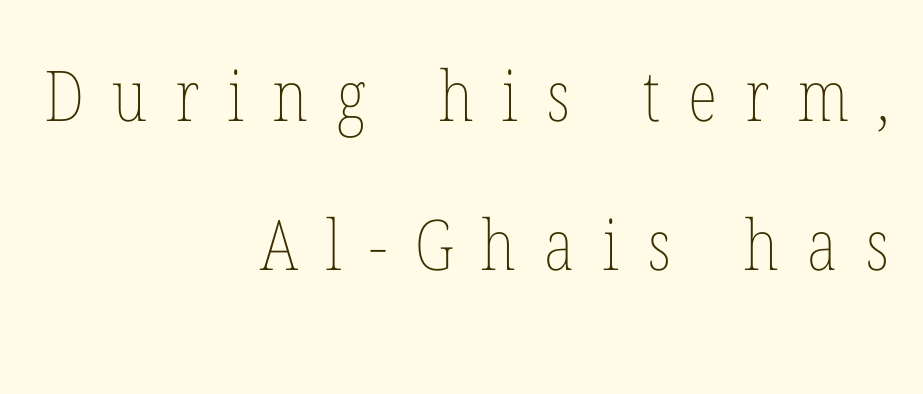
Q: Is the text bold? A: No.
Q: Is the text italic (slanted)? A: No, it is upright.
Q: Is the text underlined? A: No.
Q: How is the paragraph aligned? A: Right-aligned.
Q: Is the spacing between letters normal or unusually wide? A: Unusually wide.
Q: Is the spacing between lines tight, normal or loose? A: Loose.
Q: Width (condensed, normal, or wide)? A: Condensed.
Q: Stroke contrast? A: Low.
Q: x-height? A: Medium.
Q: Monospaced? A: No.
